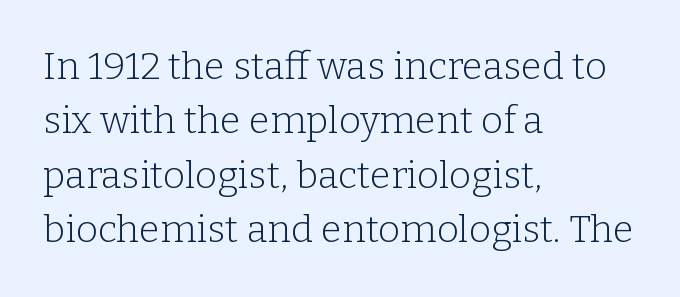
{"serif": "yes", "italic": "no", "bold": "no", "weight": "light", "width": "normal", "stroke_contrast": "low", "x_height": "medium", "monospaced": "no", "underline": "no", "align": "left", "line_spacing": "normal", "line_spacing_ratio": 1.43, "letter_spacing": "normal", "letter_spacing_em": 0.0, "glyph_px": 38}
